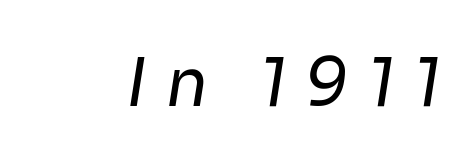
The characters are drawn with everyday or finer stroke widths. Stroke terminals: plain, sans-serif. Here the designer chose a conventional face with non-uniform glyph widths. Substantial extra tracking has been applied to these lines. Descender tails drop into unmarked territory.
